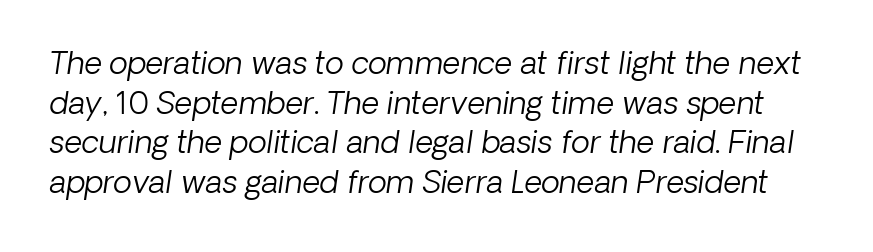
Q: Is the text bold? A: No.
Q: Is the text italic (slanted)? A: Yes, it leans right by about 8 degrees.
Q: Is the text underlined? A: No.
Q: Is the spacing between letters normal or unusually wide? A: Normal.
Q: Is the spacing between lines tight, normal or loose? A: Normal.
Q: Width (condensed, normal, or wide)? A: Normal.
Q: Stroke contrast? A: Low.
Q: x-height? A: Medium.
Q: Monospaced? A: No.
